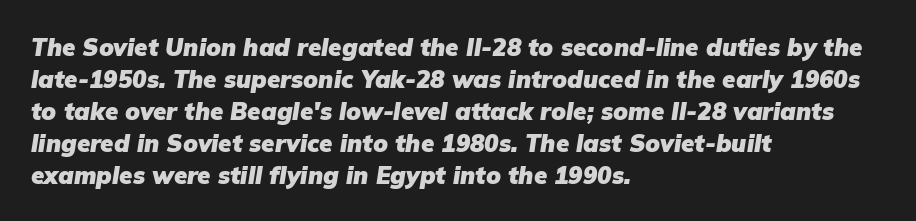
Q: Is the text bold? A: Yes.
Q: Is the text italic (slanted)? A: Yes, it leans right by about 9 degrees.
Q: Is the text underlined? A: No.
Q: How is the paragraph aligned? A: Left-aligned.
Q: Is the spacing between letters normal or unusually wide? A: Normal.
Q: Is the spacing between lines tight, normal or loose? A: Normal.
